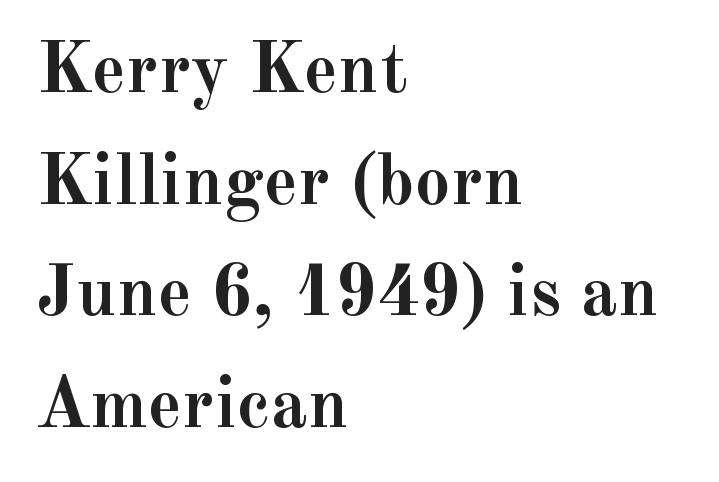
Q: Is the text bold? A: Yes.
Q: Is the text italic (slanted)? A: No, it is upright.
Q: Is the typeface a serif or a sans-serif typeface? A: Serif.
Q: Is the text underlined? A: No.
Q: How is the paragraph aligned? A: Left-aligned.
Q: Is the spacing between letters normal or unusually wide? A: Normal.
Q: Is the spacing between lines tight, normal or loose? A: Normal.
Q: Width (condensed, normal, or wide)? A: Normal.
Q: x-height? A: Small.
Q: Monospaced? A: No.
